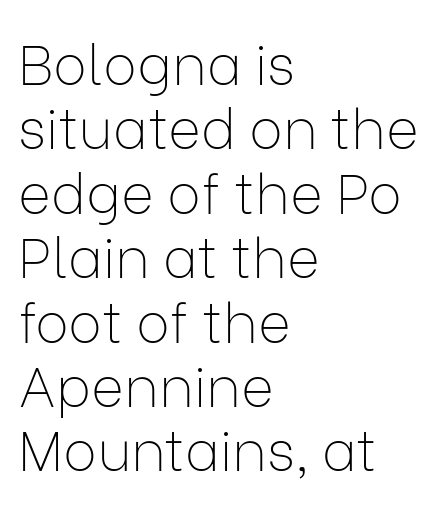
Q: Is the text bold? A: No.
Q: Is the text italic (slanted)? A: No, it is upright.
Q: Is the typeface a serif or a sans-serif typeface? A: Sans-serif.
Q: Is the text underlined? A: No.
Q: How is the paragraph aligned? A: Left-aligned.
Q: Is the spacing between letters normal or unusually wide? A: Normal.
Q: Is the spacing between lines tight, normal or loose? A: Tight.
Q: Width (condensed, normal, or wide)? A: Normal.
Q: Stroke contrast? A: Low.
Q: x-height? A: Medium.
Q: Monospaced? A: No.
